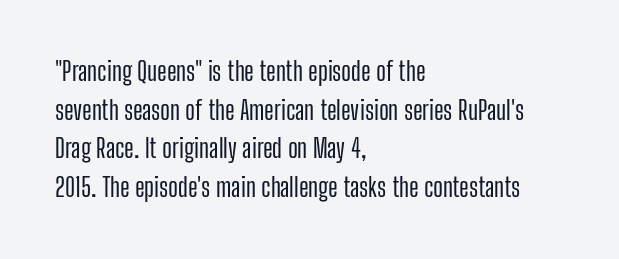
The image shows 26 px text type, upright; set left-aligned, normal line spacing (1.49x), normal letter spacing, not underlined.
